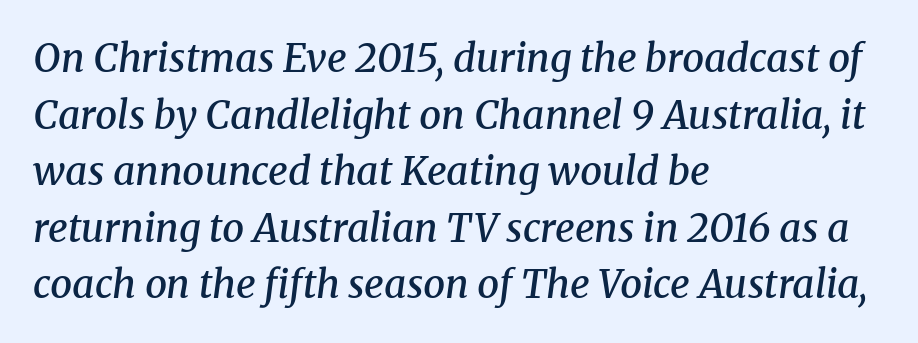
Spacing between characters is what you'd get straight out of the box. The face used here is proportionally spaced, like ordinary book or web type. Horizontal bands of white between lines are of average thickness. Classification — serif.
